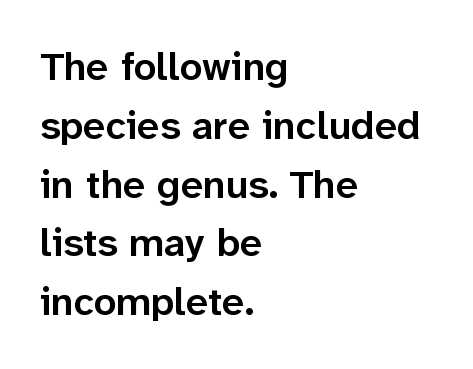
Unlike italic type, these characters show no tilt at all. The characters look somewhat weighty, a semibold short of true bold. Notice how descenders clear the ascenders below comfortably — that's standard leading. Each letter keeps its own natural width here, so spacing adapts to shape. The letters sit at their default tracking, neither squeezed nor spread.
